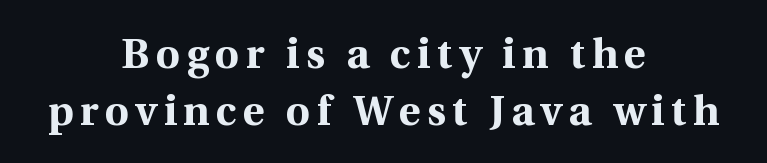
The image shows 42 px bold serif type, upright; set centered, normal line spacing (1.36x), not underlined; a medium x-height.
